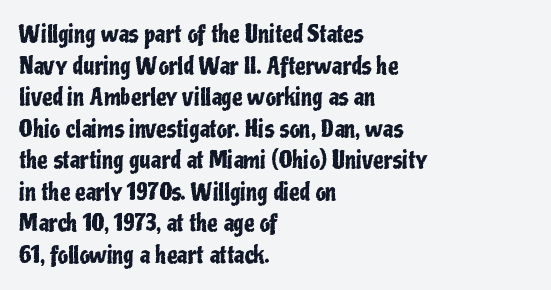
{"italic": "no", "underline": "no", "align": "left", "line_spacing": "normal", "line_spacing_ratio": 1.37, "letter_spacing": "normal", "letter_spacing_em": 0.0, "glyph_px": 23}
